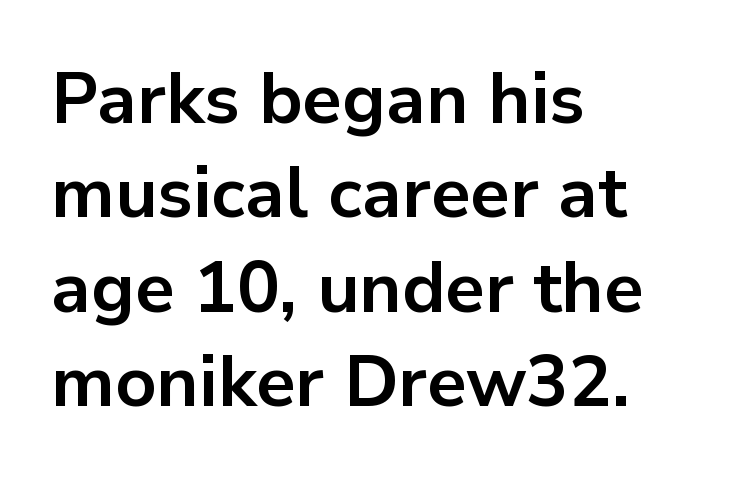
The setting favours the left margin, as ordinary paragraphs usually do. The letters stand upright; this is a roman face. Decoration check: the copy has no underline. Compared with typical body copy, the letter spacing here is the same.
